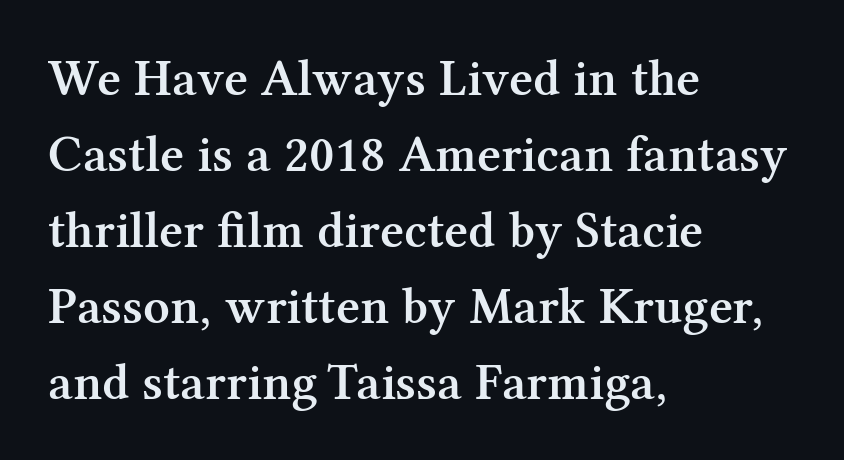
The image shows 52 px semibold serif type, upright; set left-aligned, normal line spacing (1.46x), normal letter spacing, not underlined; medium stroke contrast and a medium x-height.
